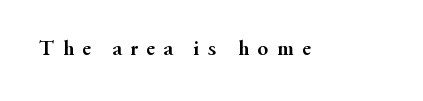
The image shows 22 px bold type, upright; set unusually wide letter spacing (+0.38 em), not underlined.
